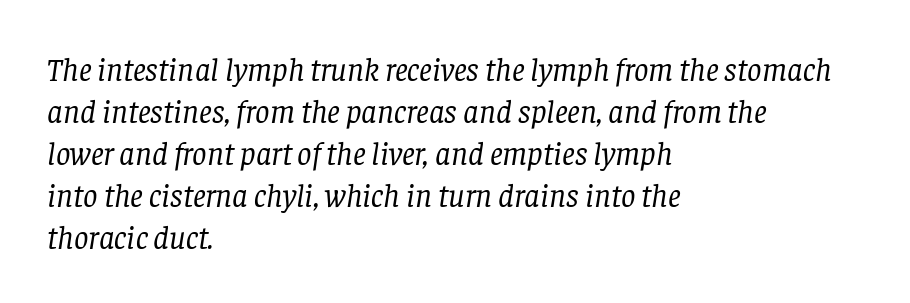
Left-aligned paragraph, ragged on the right. Students, observe: this is what conventionally led text looks like. Is this a sans? No — the strokes have serifs. Emphasis-style slanted type is in use. Tracking value appears to be zero — textbook default spacing. Note the varied advance widths — an 'i' is clearly narrower than an 'm'.
